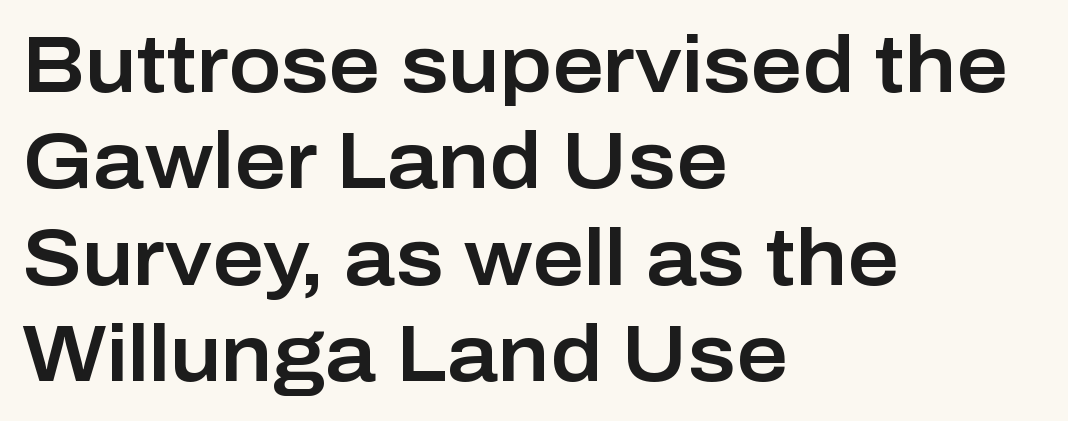
Every stem runs plumb, perpendicular to the baseline. Left-aligned paragraph, ragged on the right. The face used here is proportionally spaced, like ordinary book or web type. Does extra space separate the letters? No, they use regular spacing. The letters carry no serifs — their stems end cleanly without finishing strokes.
